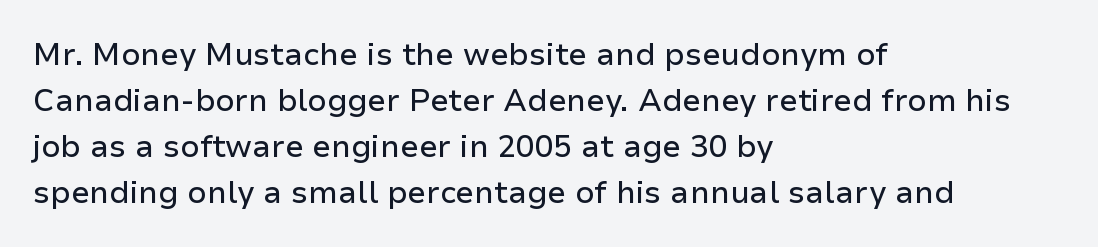
The image shows 31 px sans-serif type, upright; set left-aligned, normal line spacing (1.48x), normal letter spacing, not underlined; low stroke contrast and a medium x-height.
